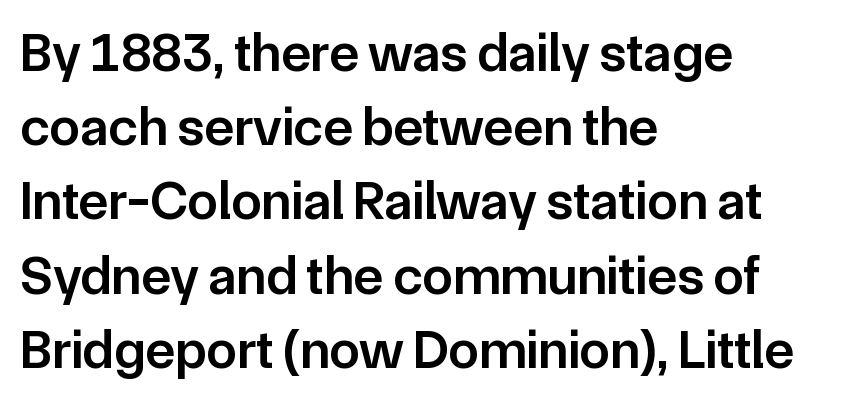
The image shows 55 px semibold sans-serif type, upright; set left-aligned, normal line spacing (1.35x), normal letter spacing, not underlined; low stroke contrast and a medium x-height.
